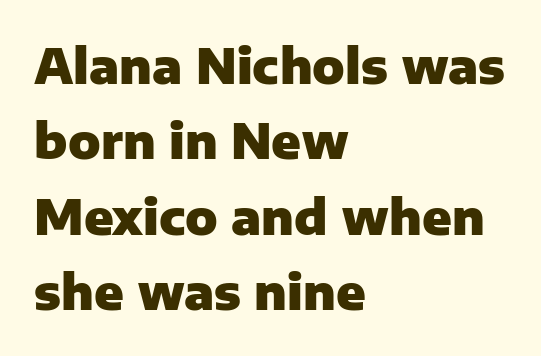
Q: Is the text bold? A: Yes.
Q: Is the text italic (slanted)? A: No, it is upright.
Q: Is the typeface a serif or a sans-serif typeface? A: Sans-serif.
Q: Is the text underlined? A: No.
Q: How is the paragraph aligned? A: Left-aligned.
Q: Is the spacing between letters normal or unusually wide? A: Normal.
Q: Is the spacing between lines tight, normal or loose? A: Normal.
Q: Width (condensed, normal, or wide)? A: Normal.
Q: Stroke contrast? A: Low.
Q: x-height? A: Medium.
Q: Monospaced? A: No.
